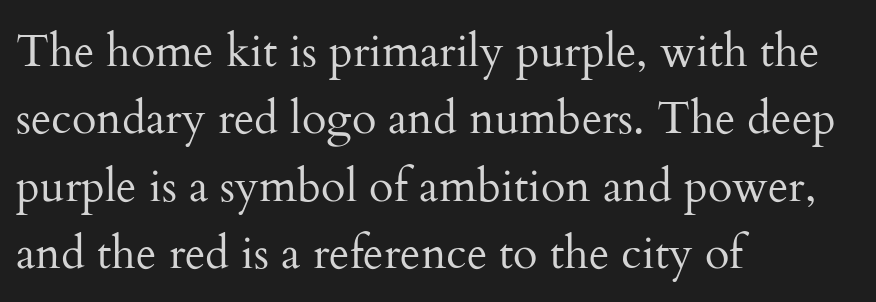
Q: Is the text bold? A: No.
Q: Is the text italic (slanted)? A: No, it is upright.
Q: Is the typeface a serif or a sans-serif typeface? A: Serif.
Q: Is the text underlined? A: No.
Q: How is the paragraph aligned? A: Left-aligned.
Q: Is the spacing between letters normal or unusually wide? A: Normal.
Q: Is the spacing between lines tight, normal or loose? A: Normal.
Q: Width (condensed, normal, or wide)? A: Normal.
Q: Stroke contrast? A: Medium.
Q: x-height? A: Small.
Q: Monospaced? A: No.
